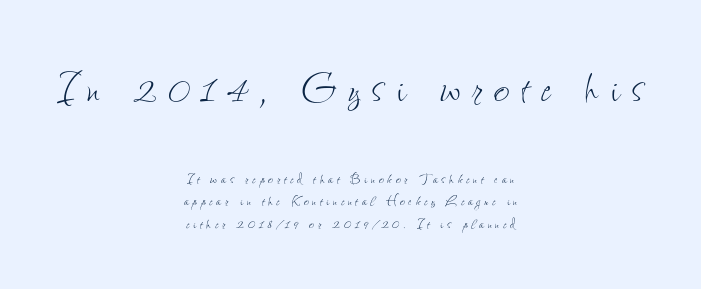
Q: Is the text bold? A: No.
Q: Is the text italic (slanted)? A: Yes.
Q: Is the text underlined? A: No.
Q: How is the paragraph aligned? A: Centered.
Q: Is the spacing between letters normal or unusually wide? A: Unusually wide.
Q: Is the spacing between lines tight, normal or loose? A: Normal.
Q: Which block of text is set in a larger size, the first (top) or the second (bottom)? A: The first (top) one.
Q: Width (condensed, normal, or wide)? A: Condensed.
Q: Stroke contrast? A: Low.
Q: x-height? A: Small.
Q: Monospaced? A: No.
